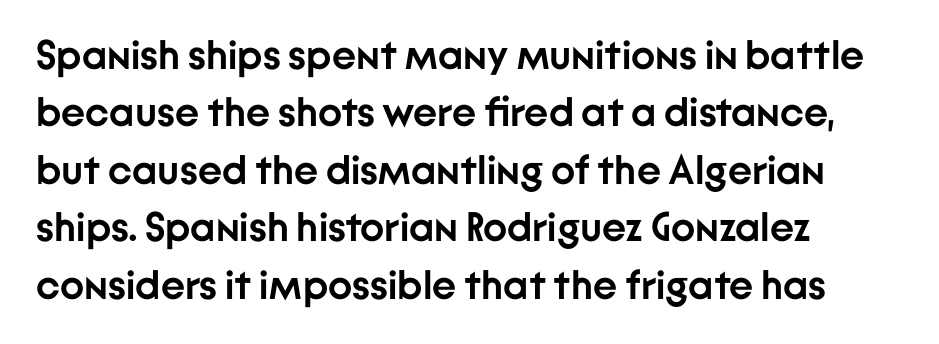
Q: Is the text bold? A: Yes.
Q: Is the text italic (slanted)? A: No, it is upright.
Q: Is the typeface a serif or a sans-serif typeface? A: Sans-serif.
Q: Is the text underlined? A: No.
Q: How is the paragraph aligned? A: Left-aligned.
Q: Is the spacing between letters normal or unusually wide? A: Normal.
Q: Is the spacing between lines tight, normal or loose? A: Normal.
Q: Width (condensed, normal, or wide)? A: Normal.
Q: Stroke contrast? A: Low.
Q: x-height? A: Medium.
Q: Monospaced? A: No.
